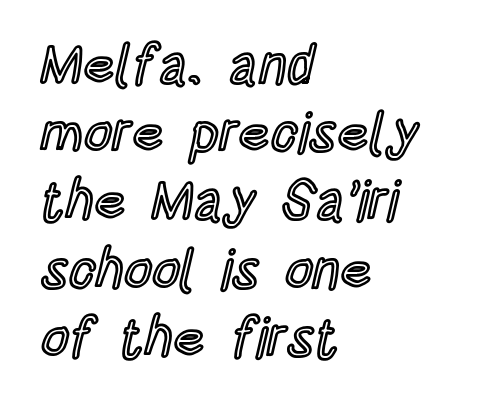
Varying glyph widths throughout — classic text-font behaviour. Line beginnings align vertically; line endings do not. A clean baseline with only descenders dipping below it. Between one letter and the next there's only the usual sliver of space.
